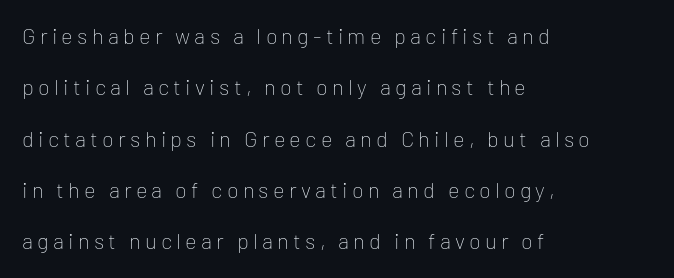
The image shows 22 px text type, upright; set left-aligned, loose line spacing (2.33x), not underlined.
